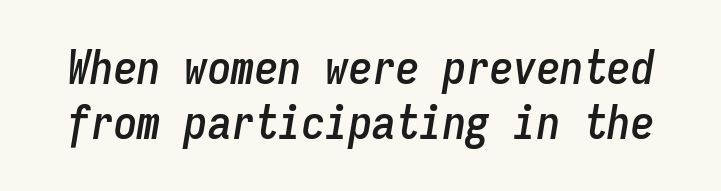
Q: Is the text italic (slanted)? A: Yes, it leans right by about 9 degrees.
Q: Is the text underlined? A: No.
Q: Is the spacing between letters normal or unusually wide? A: Normal.
Q: Width (condensed, normal, or wide)? A: Condensed.
Q: Stroke contrast? A: Low.
Q: x-height? A: Medium.
Q: Monospaced? A: Yes.
